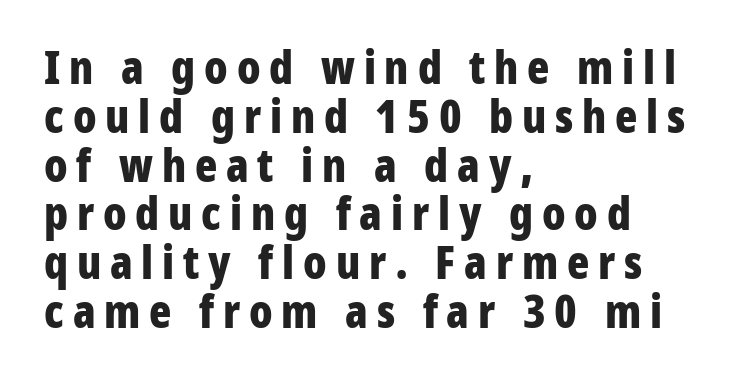
This rendering employs a face without finishing strokes, i.e., a sans-serif. Notice how the passage keeps a crisp vertical edge on the left only. Character widths vary here, with narrow letters taking less room than wide ones. No italicization has been applied; the sample stays upright.
